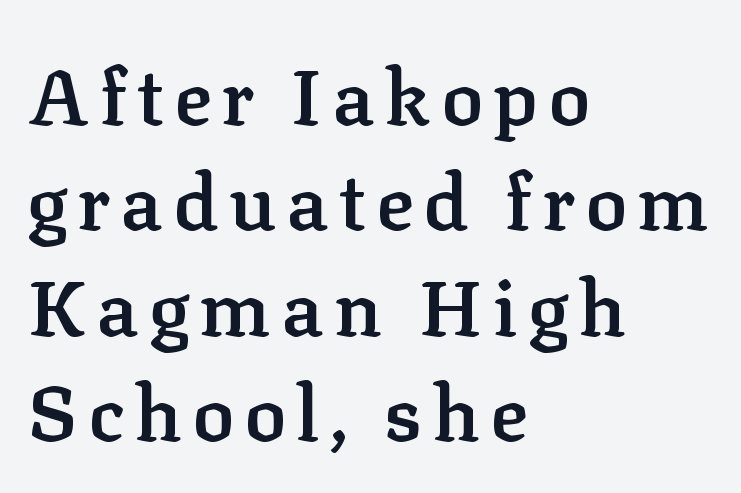
The image shows 78 px semibold serif type, upright; set left-aligned, normal line spacing (1.35x), not underlined; low stroke contrast and a medium x-height.
